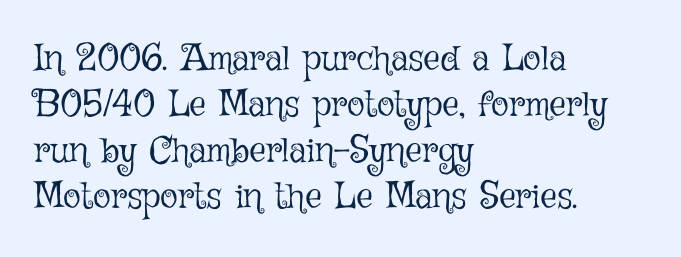
Think of a printed novel: that variable character pitch is what you see here. Does extra space separate the letters? No, they use regular spacing. No chunkiness to these letters — they're not bold. A clean baseline with only descenders dipping below it. In terms of posture, this sample is upright. Visually the block forms a straight wall on the left and a jagged coastline on the right.
